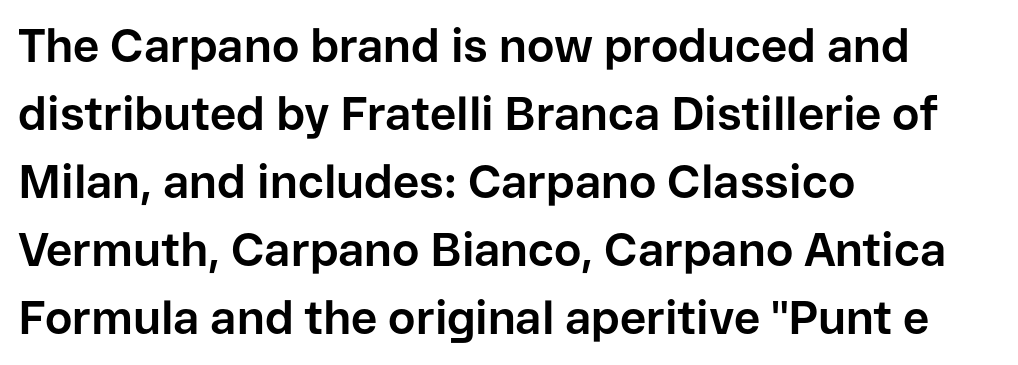
{"serif": "no", "italic": "no", "bold": "yes", "weight": "bold", "width": "normal", "stroke_contrast": "low", "x_height": "medium", "monospaced": "no", "underline": "no", "align": "left", "line_spacing": "normal", "line_spacing_ratio": 1.48, "letter_spacing": "normal", "letter_spacing_em": 0.0, "glyph_px": 46}
